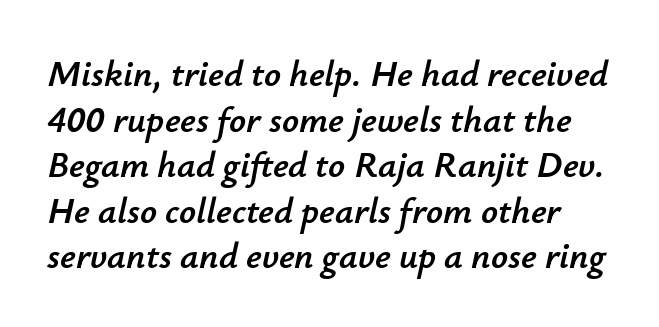
Nobody drew a line under any word here. Every character sits at an angle, as italics do. Compared with typical body copy, the letter spacing here is the same. Proportional: the letters do not fall into vertical columns.
